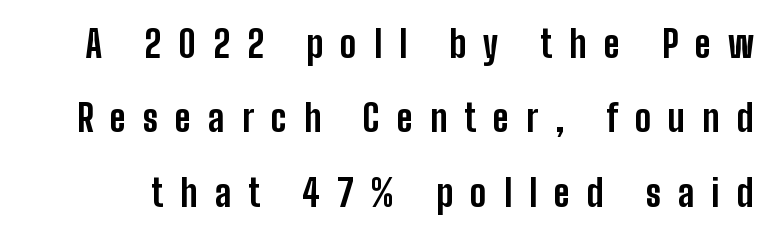
The image shows 37 px bold, condensed sans-serif type, upright; set loose line spacing (2.01x), unusually wide letter spacing (+0.46 em), not underlined; low stroke contrast and a medium x-height.
